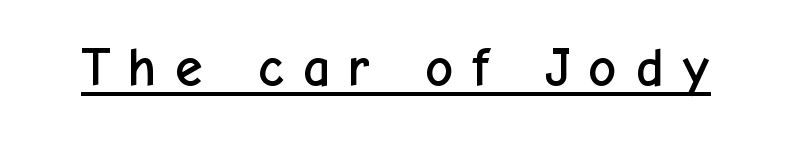
The gaps between neighbouring characters are conspicuously large. This rendering employs a face without finishing strokes, i.e., a sans-serif. The string is rendered with underlining switched on. Character widths vary here, with narrow letters taking less room than wide ones. The font's upright variant was chosen for this text.
